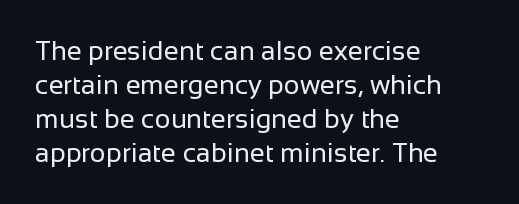
Q: Is the text bold? A: No.
Q: Is the text italic (slanted)? A: No, it is upright.
Q: Is the text underlined? A: No.
Q: How is the paragraph aligned? A: Left-aligned.
Q: Is the spacing between letters normal or unusually wide? A: Normal.
Q: Is the spacing between lines tight, normal or loose? A: Normal.
